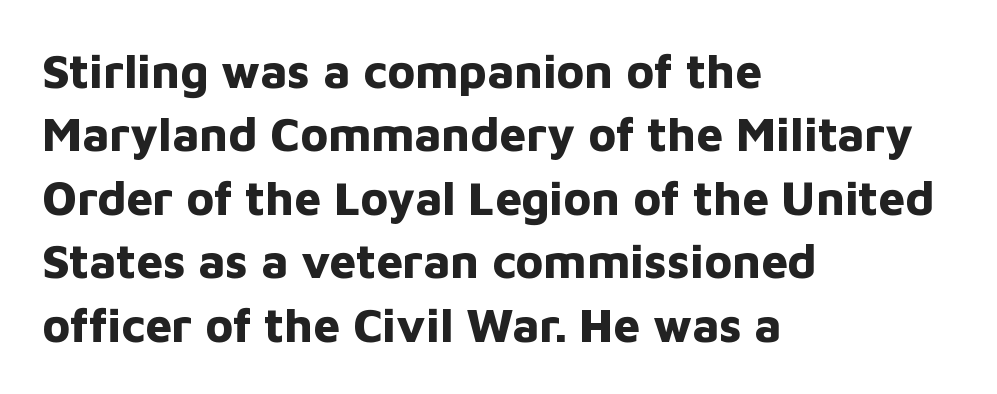
{"serif": "no", "italic": "no", "bold": "yes", "weight": "bold", "width": "normal", "stroke_contrast": "low", "x_height": "medium", "monospaced": "no", "underline": "no", "align": "left", "line_spacing": "normal", "line_spacing_ratio": 1.35, "letter_spacing": "normal", "letter_spacing_em": 0.0, "glyph_px": 47}
